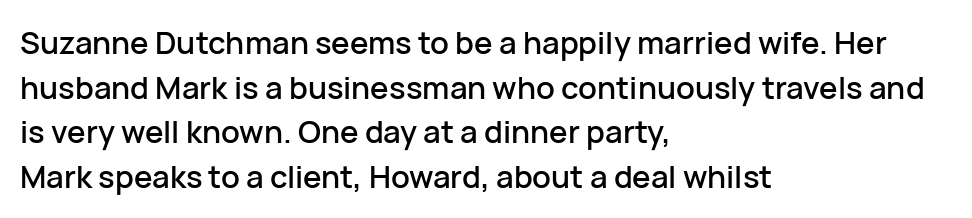
The image shows 31 px sans-serif type, upright; set left-aligned, normal line spacing (1.44x), normal letter spacing, not underlined; low stroke contrast and a medium x-height.
